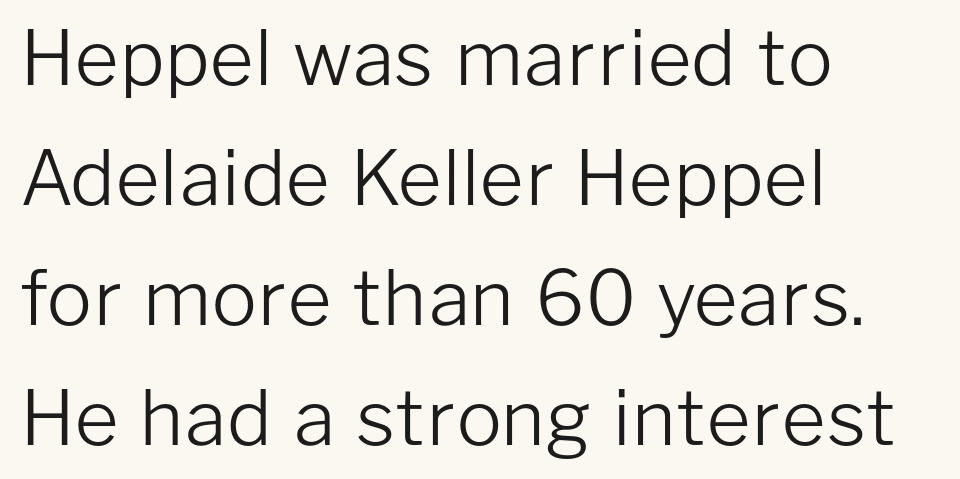
{"serif": "no", "italic": "no", "bold": "no", "weight": "light", "width": "normal", "stroke_contrast": "low", "x_height": "medium", "monospaced": "no", "underline": "no", "align": "left", "line_spacing": "normal", "line_spacing_ratio": 1.58, "letter_spacing": "normal", "letter_spacing_em": 0.0, "glyph_px": 76}
